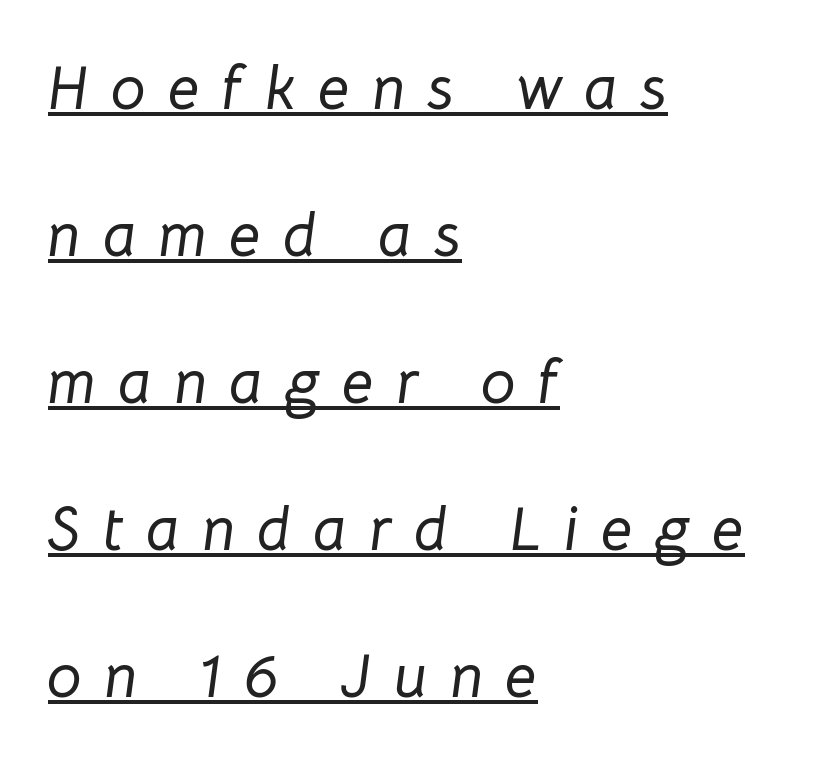
The image shows 62 px text type, italic (leaning right); set left-aligned, loose line spacing (2.37x), unusually wide letter spacing (+0.36 em), underlined; low stroke contrast and a medium x-height.
